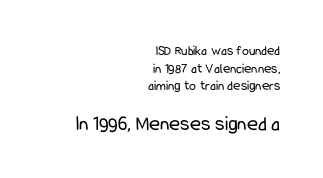
The image shows 21 px text type, upright; set right-aligned, normal line spacing (1.26x), normal letter spacing, not underlined; the second (bottom) block is 1.5x larger.
